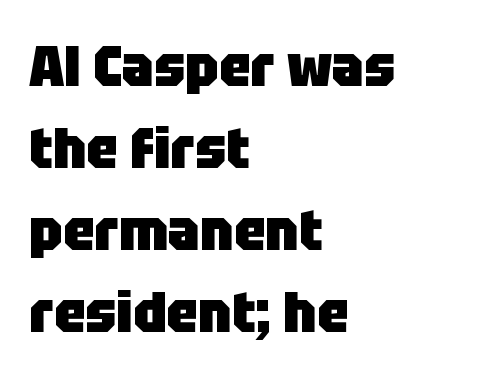
Q: Is the text bold? A: Yes.
Q: Is the text italic (slanted)? A: No, it is upright.
Q: Is the typeface a serif or a sans-serif typeface? A: Sans-serif.
Q: Is the text underlined? A: No.
Q: How is the paragraph aligned? A: Left-aligned.
Q: Is the spacing between letters normal or unusually wide? A: Normal.
Q: Is the spacing between lines tight, normal or loose? A: Normal.
Q: Width (condensed, normal, or wide)? A: Normal.
Q: Stroke contrast? A: Low.
Q: x-height? A: Large.
Q: Monospaced? A: No.
